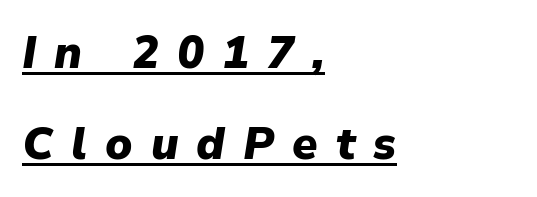
Q: Is the text bold? A: Yes.
Q: Is the text italic (slanted)? A: Yes, it leans right by about 9 degrees.
Q: Is the text underlined? A: Yes.
Q: How is the paragraph aligned? A: Left-aligned.
Q: Is the spacing between letters normal or unusually wide? A: Unusually wide.
Q: Is the spacing between lines tight, normal or loose? A: Loose.
Q: Width (condensed, normal, or wide)? A: Normal.
Q: Stroke contrast? A: Low.
Q: x-height? A: Medium.
Q: Monospaced? A: No.
